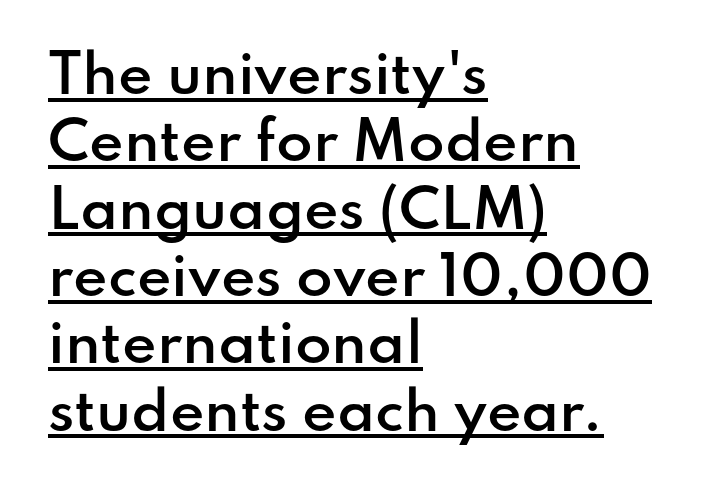
Q: Is the text bold? A: Semi-bold.
Q: Is the text italic (slanted)? A: No, it is upright.
Q: Is the typeface a serif or a sans-serif typeface? A: Sans-serif.
Q: Is the text underlined? A: Yes.
Q: How is the paragraph aligned? A: Left-aligned.
Q: Is the spacing between letters normal or unusually wide? A: Normal.
Q: Is the spacing between lines tight, normal or loose? A: Normal.
Q: Width (condensed, normal, or wide)? A: Normal.
Q: Stroke contrast? A: Low.
Q: x-height? A: Small.
Q: Monospaced? A: No.
